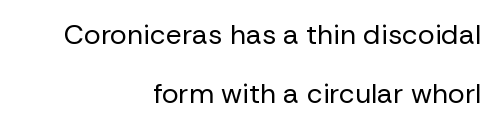
{"serif": "no", "italic": "no", "bold": "no", "weight": "regular", "width": "normal", "stroke_contrast": "low", "x_height": "medium", "monospaced": "no", "underline": "no", "align": "right", "line_spacing": "loose", "line_spacing_ratio": 2.09, "letter_spacing": "normal", "letter_spacing_em": 0.0, "glyph_px": 28}
